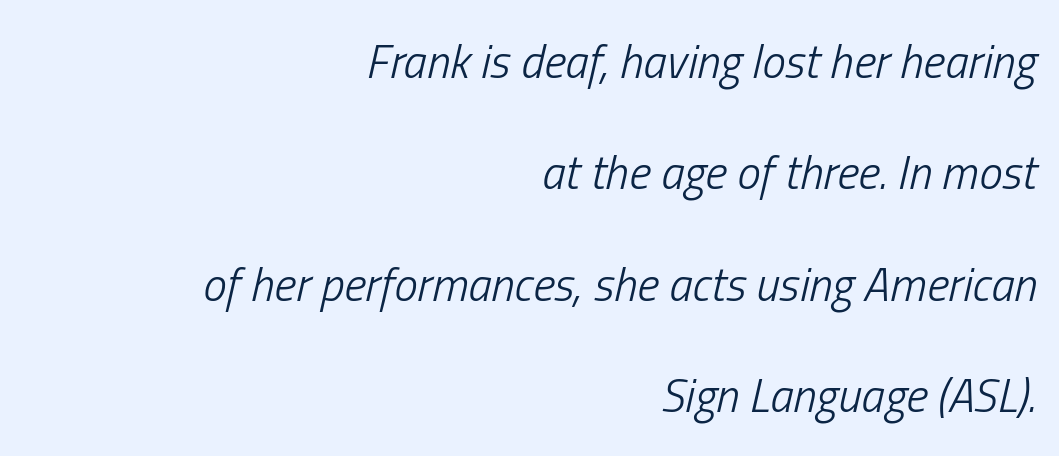
Q: Is the text bold? A: No.
Q: Is the text italic (slanted)? A: Yes, it leans right by about 13 degrees.
Q: Is the text underlined? A: No.
Q: How is the paragraph aligned? A: Right-aligned.
Q: Is the spacing between letters normal or unusually wide? A: Normal.
Q: Is the spacing between lines tight, normal or loose? A: Loose.
Q: Width (condensed, normal, or wide)? A: Condensed.
Q: Stroke contrast? A: Low.
Q: x-height? A: Medium.
Q: Monospaced? A: No.
